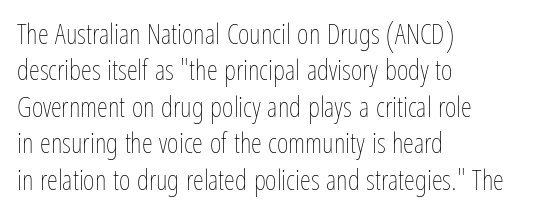
Lines of text with bare space underneath. The weight tops out at a normal text grade. The ragged edge is on the right, which tells us the setting is flush left. Spacing verdict: proportional, widths tailored to each character. The line-height multiplier appears to be the usual default. Every stem runs plumb, perpendicular to the baseline.
